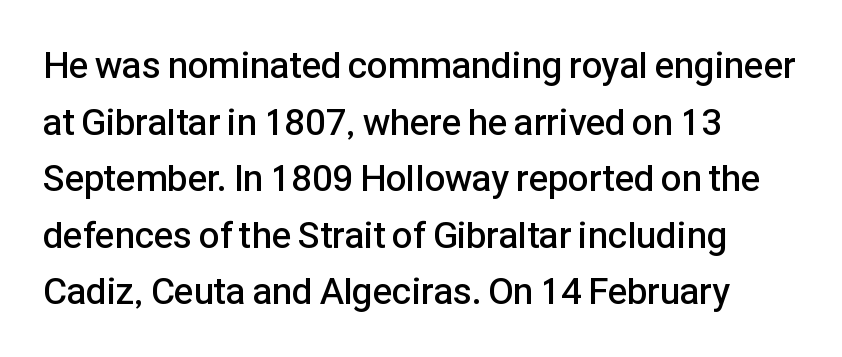
{"serif": "no", "italic": "no", "bold": "semi", "weight": "semibold", "width": "normal", "stroke_contrast": "low", "x_height": "medium", "monospaced": "no", "underline": "no", "align": "left", "line_spacing": "normal", "line_spacing_ratio": 1.53, "letter_spacing": "normal", "letter_spacing_em": 0.0, "glyph_px": 37}
